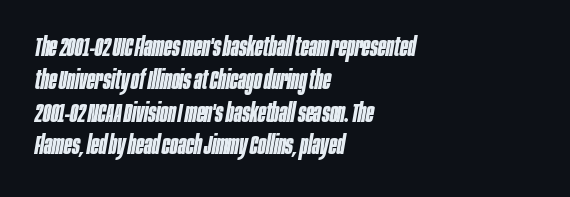
The rag falls on the right side of this text block. Interline gaps are of average width in this sample. Characters are canted at an angle relative to the baseline's perpendicular. The specimen omits any rule beneath the text block's lines. Compared with typical body copy, the letter spacing here is the same.
